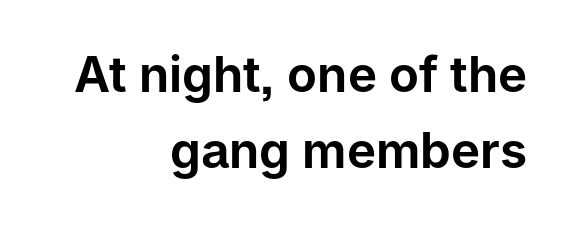
{"serif": "no", "italic": "no", "width": "normal", "stroke_contrast": "low", "x_height": "medium", "monospaced": "no", "underline": "no", "align": "right", "line_spacing": "normal", "line_spacing_ratio": 1.56, "letter_spacing": "normal", "letter_spacing_em": 0.0, "glyph_px": 49}
